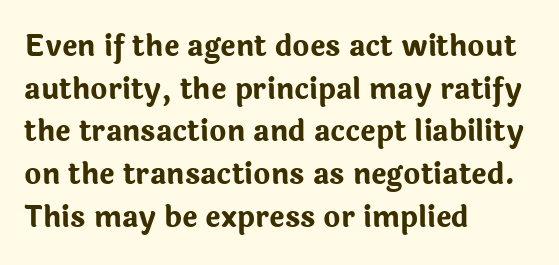
The image shows 29 px bold sans-serif type, upright; set left-aligned, normal line spacing (1.47x), normal letter spacing, not underlined; low stroke contrast and a medium x-height.
